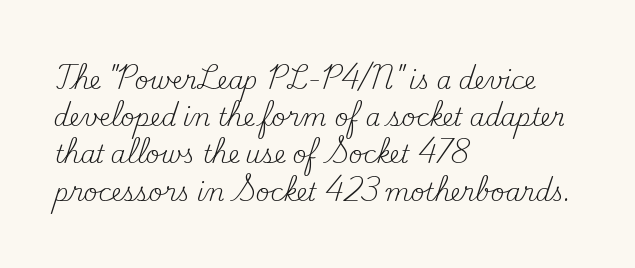
This sample uses plain, unmodified letter spacing. Has an underline been added? It has not. The designer left line spacing at the default. The cut favours lightness, reaching ordinary text weight at its darkest. Layout note: lines flush left.
